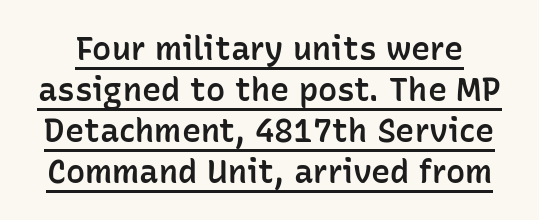
{"serif": "no", "italic": "no", "bold": "semi", "weight": "semibold", "width": "normal", "stroke_contrast": "low", "x_height": "medium", "monospaced": "no", "underline": "yes", "line_spacing": "normal", "line_spacing_ratio": 1.28, "letter_spacing": "normal", "letter_spacing_em": 0.0, "glyph_px": 32}
